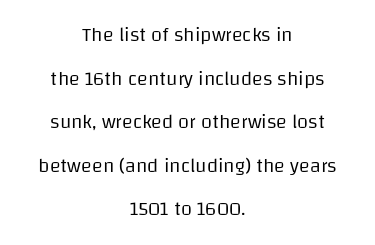
Q: Is the text bold? A: No.
Q: Is the text italic (slanted)? A: No, it is upright.
Q: Is the text underlined? A: No.
Q: How is the paragraph aligned? A: Centered.
Q: Is the spacing between letters normal or unusually wide? A: Normal.
Q: Is the spacing between lines tight, normal or loose? A: Loose.
